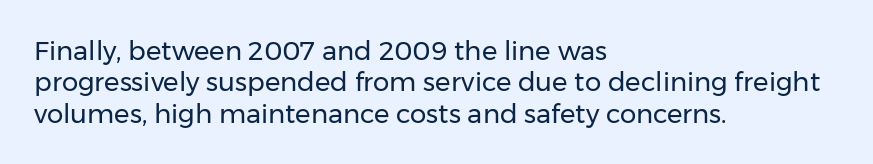
What stands out about the letter spacing? Nothing — it is the standard amount. The rendering anchors every line to the left-hand side. A light-to-regular cut is what we see here. Ordinary non-slanted type is in use.
